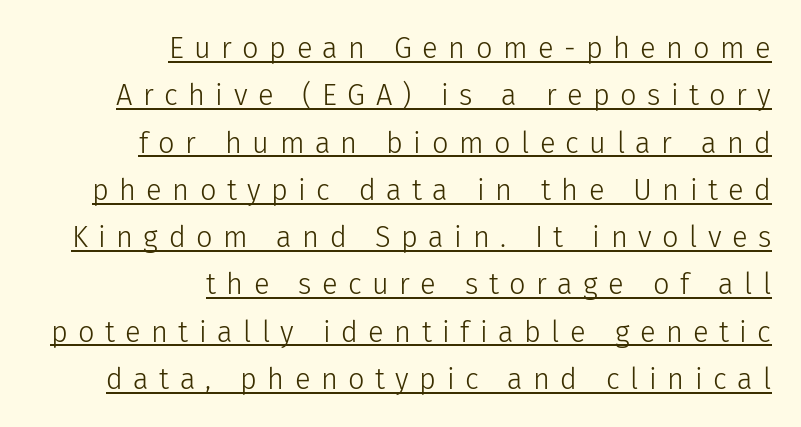
Q: Is the text bold? A: No.
Q: Is the text italic (slanted)? A: No, it is upright.
Q: Is the typeface a serif or a sans-serif typeface? A: Sans-serif.
Q: Is the text underlined? A: Yes.
Q: How is the paragraph aligned? A: Right-aligned.
Q: Is the spacing between letters normal or unusually wide? A: Unusually wide.
Q: Is the spacing between lines tight, normal or loose? A: Normal.
Q: Width (condensed, normal, or wide)? A: Normal.
Q: Stroke contrast? A: Low.
Q: x-height? A: Medium.
Q: Monospaced? A: No.
